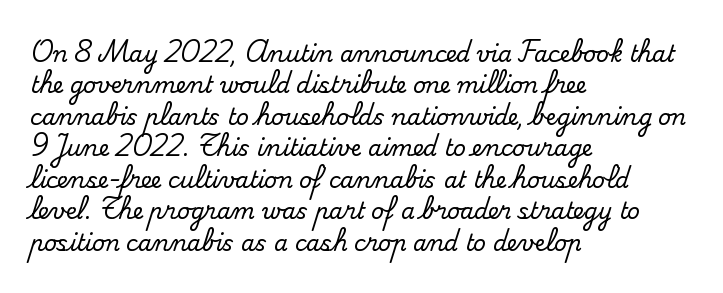
Quick note: underline off. Interline gaps are of average width in this sample. How are the letters spaced? Ordinarily, with no added tracking. The lines are quadded left.
